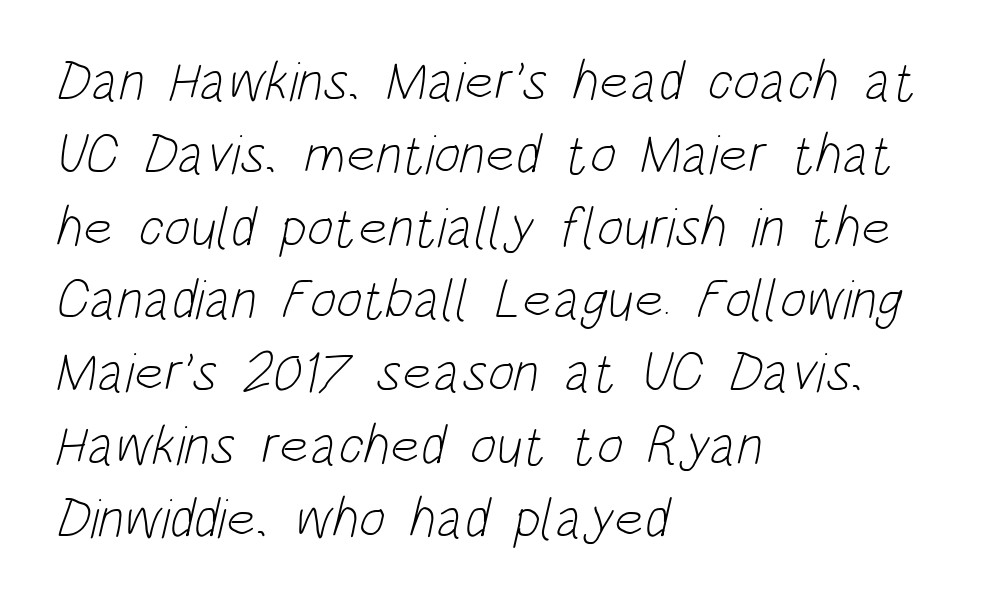
Q: Is the text bold? A: No.
Q: Is the typeface a serif or a sans-serif typeface? A: Sans-serif.
Q: Is the text underlined? A: No.
Q: How is the paragraph aligned? A: Left-aligned.
Q: Is the spacing between letters normal or unusually wide? A: Normal.
Q: Is the spacing between lines tight, normal or loose? A: Normal.
Q: Width (condensed, normal, or wide)? A: Condensed.
Q: Stroke contrast? A: Low.
Q: x-height? A: Large.
Q: Monospaced? A: No.
